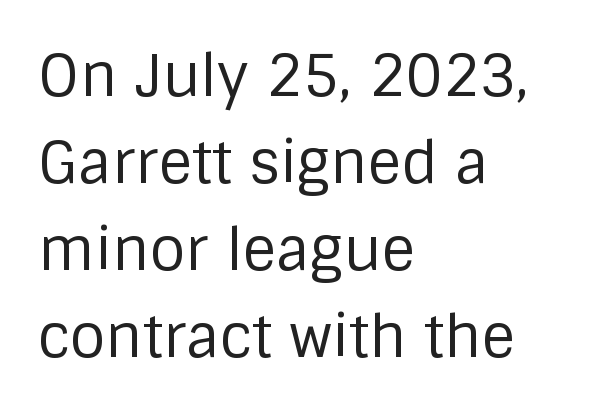
Q: Is the text bold? A: No.
Q: Is the text italic (slanted)? A: No, it is upright.
Q: Is the typeface a serif or a sans-serif typeface? A: Sans-serif.
Q: Is the text underlined? A: No.
Q: How is the paragraph aligned? A: Left-aligned.
Q: Is the spacing between letters normal or unusually wide? A: Normal.
Q: Is the spacing between lines tight, normal or loose? A: Normal.
Q: Width (condensed, normal, or wide)? A: Normal.
Q: Stroke contrast? A: Low.
Q: x-height? A: Large.
Q: Monospaced? A: No.
